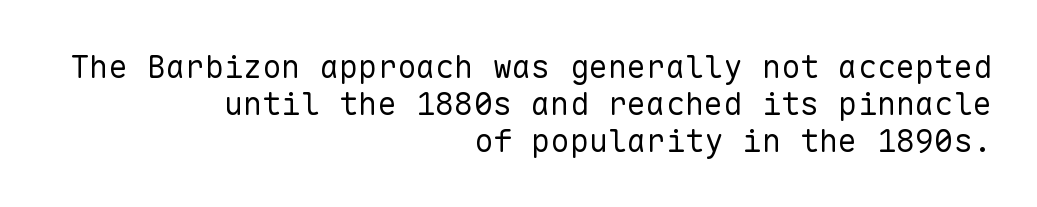
{"serif": "no", "italic": "no", "bold": "no", "weight": "regular", "width": "normal", "stroke_contrast": "low", "x_height": "medium", "monospaced": "yes", "underline": "no", "align": "right", "line_spacing": "tight", "line_spacing_ratio": 1.15, "letter_spacing": "normal", "letter_spacing_em": 0.0, "glyph_px": 32}
